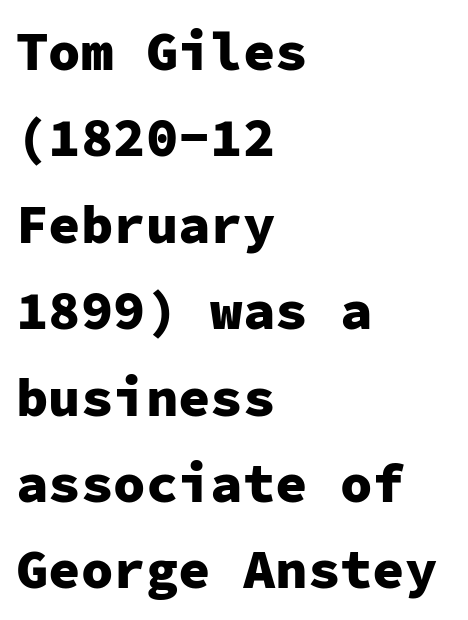
Q: Is the text bold? A: Yes.
Q: Is the text italic (slanted)? A: No, it is upright.
Q: Is the typeface a serif or a sans-serif typeface? A: Sans-serif.
Q: Is the text underlined? A: No.
Q: How is the paragraph aligned? A: Left-aligned.
Q: Is the spacing between letters normal or unusually wide? A: Normal.
Q: Is the spacing between lines tight, normal or loose? A: Normal.
Q: Width (condensed, normal, or wide)? A: Normal.
Q: Stroke contrast? A: Low.
Q: x-height? A: Medium.
Q: Monospaced? A: Yes.
